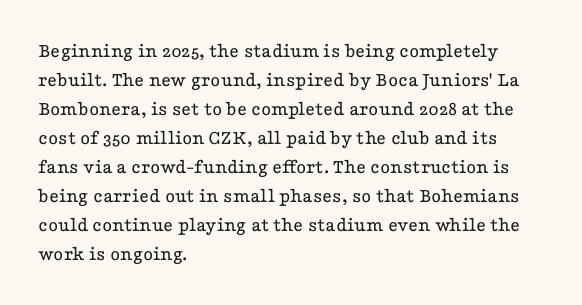
The image shows 21 px text type, upright; set left-aligned, normal line spacing (1.38x), normal letter spacing, not underlined.
